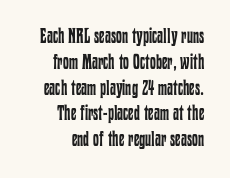
{"italic": "no", "bold": "no", "underline": "no", "align": "right", "line_spacing_ratio": 1.23, "letter_spacing": "normal", "letter_spacing_em": 0.0, "glyph_px": 21}
